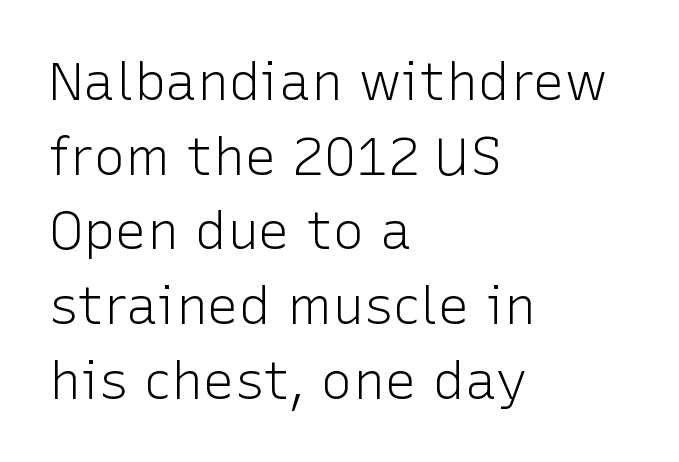
Type without underlining. Unlike a traditional serif, this face leaves its strokes unadorned. The specimen reads as upright at a glance. Stems and bowls with no extra thickness — not bold. Horizontal bands of white between lines are of average thickness. Typeset ragged right — the left edge is the straight one.
